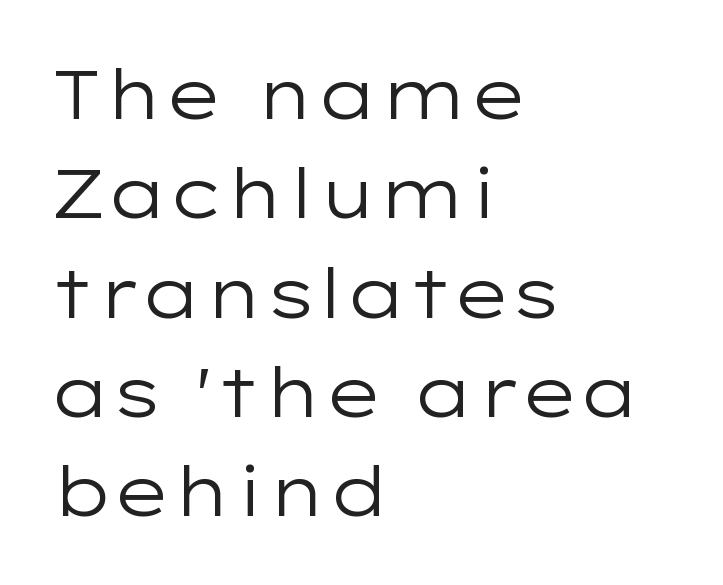
The image shows 69 px regular-weight, wide sans-serif type, upright; set left-aligned, normal line spacing (1.44x), normal letter spacing, not underlined; low stroke contrast and a medium x-height.
